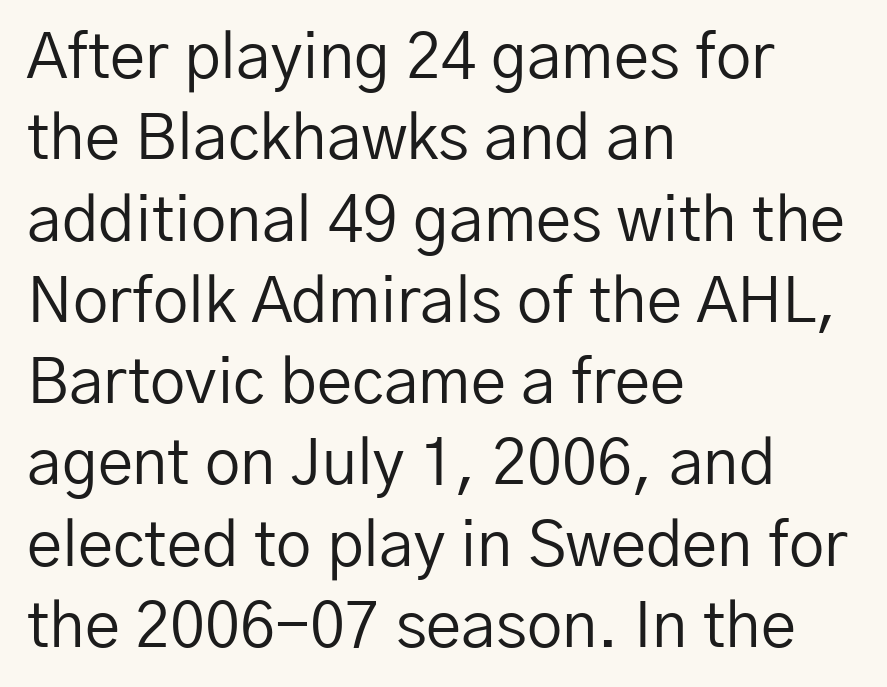
Nobody touched the tracking dial on this one. A typesetter would label this face a sans. The gap between lines stays unmarked. Here the designer chose a conventional face with non-uniform glyph widths.
